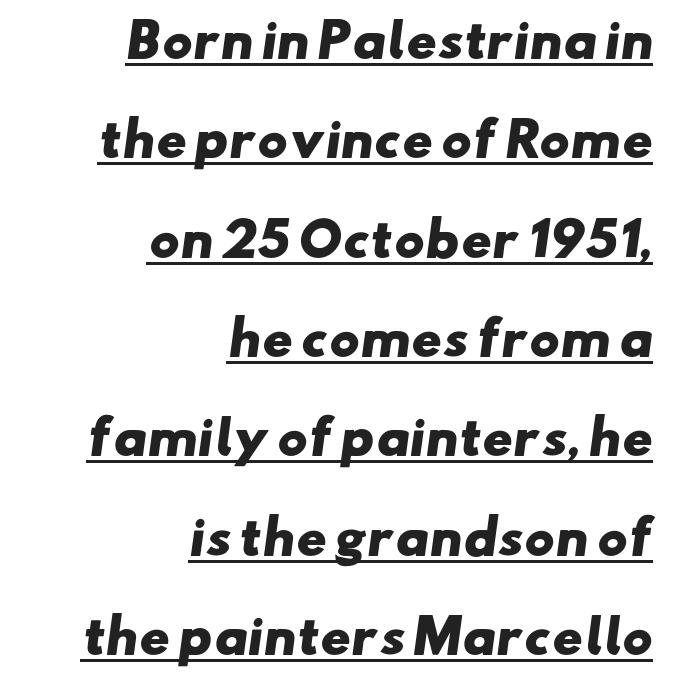
Compared with an ordinary text face, these strokes are far heavier — a full bold. These lines are rendered in a variable-pitch font. This sample trades compactness for vertical openness between lines. The letters carry no serifs — their stems end cleanly without finishing strokes. Layout note: lines flush right.
